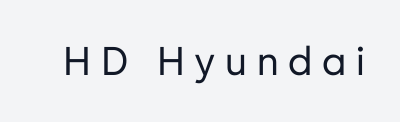
Q: Is the text bold? A: No.
Q: Is the text italic (slanted)? A: No, it is upright.
Q: Is the typeface a serif or a sans-serif typeface? A: Sans-serif.
Q: Is the text underlined? A: No.
Q: Is the spacing between letters normal or unusually wide? A: Unusually wide.
Q: Width (condensed, normal, or wide)? A: Normal.
Q: Stroke contrast? A: Low.
Q: x-height? A: Medium.
Q: Monospaced? A: No.
